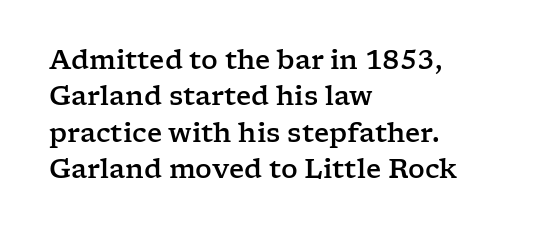
{"italic": "no", "underline": "no", "align": "left", "line_spacing": "normal", "line_spacing_ratio": 1.4, "letter_spacing": "normal", "letter_spacing_em": 0.0, "glyph_px": 26}
